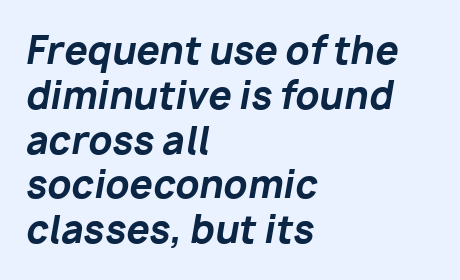
Q: Is the text bold? A: Yes.
Q: Is the text italic (slanted)? A: Yes, it leans right by about 10 degrees.
Q: Is the text underlined? A: No.
Q: How is the paragraph aligned? A: Left-aligned.
Q: Is the spacing between letters normal or unusually wide? A: Normal.
Q: Width (condensed, normal, or wide)? A: Normal.
Q: Stroke contrast? A: Low.
Q: x-height? A: Medium.
Q: Monospaced? A: No.
